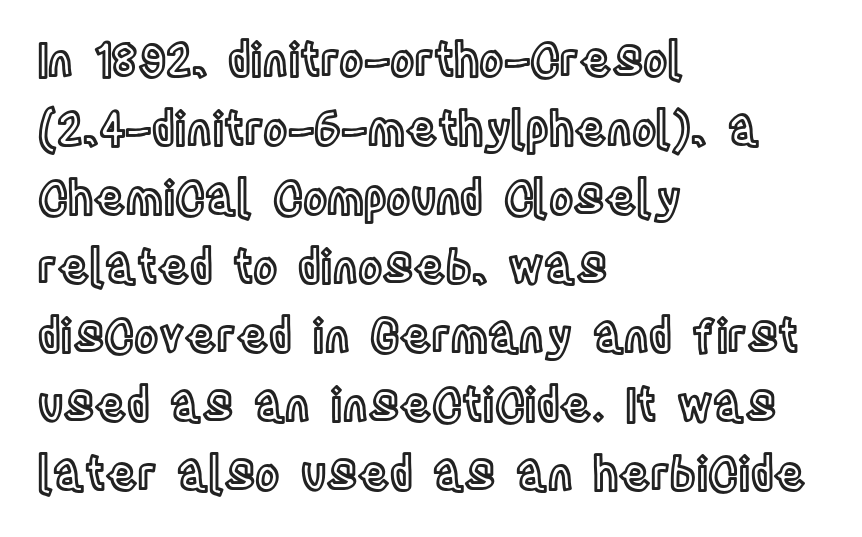
Q: Is the text italic (slanted)? A: No, it is upright.
Q: Is the text underlined? A: No.
Q: How is the paragraph aligned? A: Left-aligned.
Q: Is the spacing between letters normal or unusually wide? A: Normal.
Q: Is the spacing between lines tight, normal or loose? A: Normal.
Q: Width (condensed, normal, or wide)? A: Condensed.
Q: x-height? A: Large.
Q: Monospaced? A: No.
